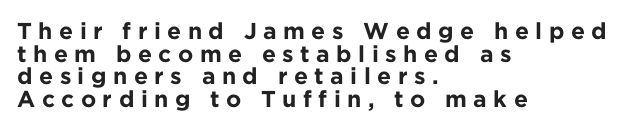
Q: Is the text bold? A: Yes.
Q: Is the text italic (slanted)? A: No, it is upright.
Q: Is the text underlined? A: No.
Q: How is the paragraph aligned? A: Left-aligned.
Q: Is the spacing between letters normal or unusually wide? A: Unusually wide.
Q: Is the spacing between lines tight, normal or loose? A: Tight.
